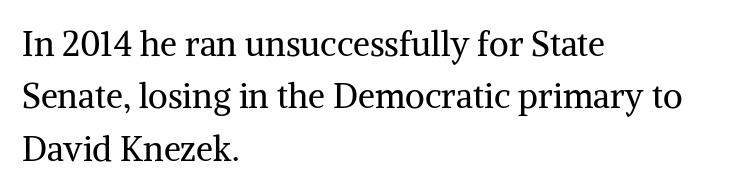
{"serif": "yes", "italic": "no", "bold": "no", "weight": "regular", "width": "normal", "stroke_contrast": "medium", "x_height": "medium", "monospaced": "no", "underline": "no", "align": "left", "line_spacing": "normal", "line_spacing_ratio": 1.54, "letter_spacing": "normal", "letter_spacing_em": 0.0, "glyph_px": 34}
